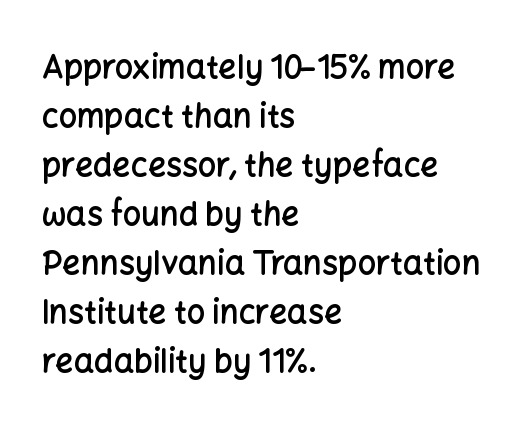
The image shows 32 px semibold sans-serif type, upright; set left-aligned, normal line spacing (1.53x), normal letter spacing, not underlined; low stroke contrast and a medium x-height.
